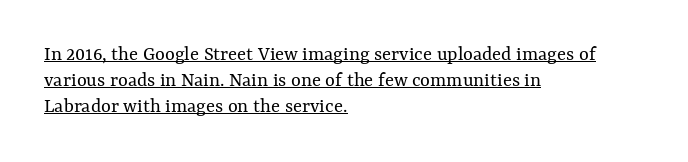
Nope, not italic — everything's standing straight. Compared with a typical body face, this is equally light or lighter still. The line texture is even and compact thanks to regular tracking. The sample's only ornament is a line tracing under the words. A classic flush-left, rag-right setting is used for this passage.
